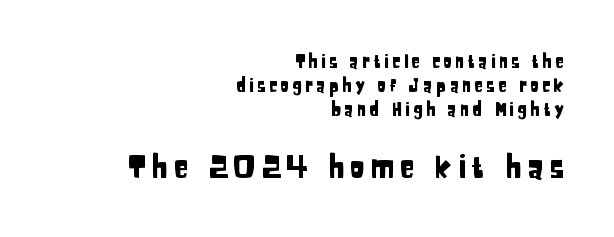
{"serif": "no", "italic": "no", "width": "condensed", "stroke_contrast": "low", "x_height": "large", "monospaced": "no", "underline": "no", "align": "right", "line_spacing": "normal", "line_spacing_ratio": 1.33, "larger_block": "second", "size_ratio": 1.72, "glyph_px": 31}
